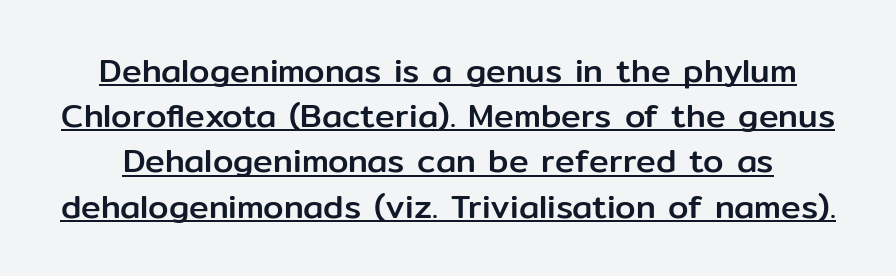
The image shows 33 px sans-serif type, upright; set normal line spacing (1.37x), normal letter spacing, underlined; low stroke contrast and a medium x-height.
